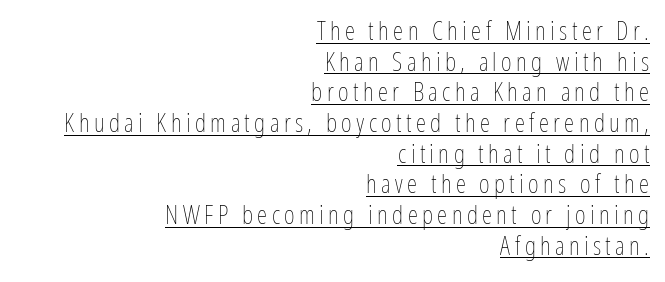
Like a heading marked for emphasis, these lines bear an underscore. Where is the straight margin? On the right. The specimen reads as upright at a glance. Heft: none added — not bold.
